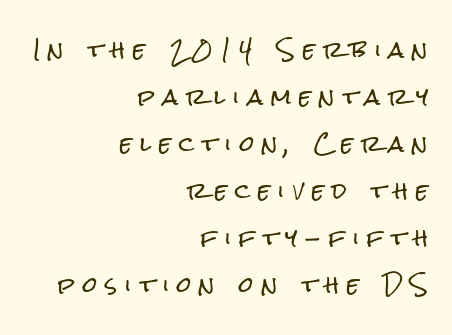
Q: Is the text italic (slanted)? A: No, it is upright.
Q: Is the text underlined? A: No.
Q: How is the paragraph aligned? A: Right-aligned.
Q: Is the spacing between letters normal or unusually wide? A: Unusually wide.
Q: Is the spacing between lines tight, normal or loose? A: Loose.
